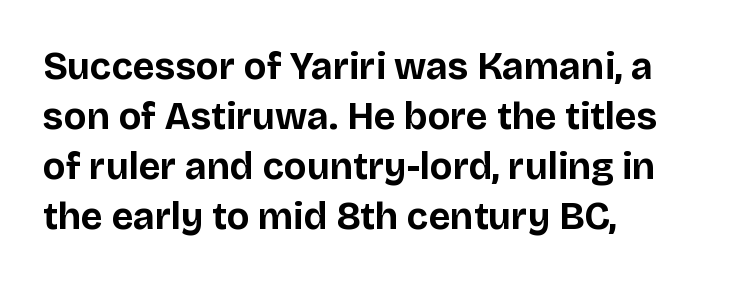
{"serif": "no", "italic": "no", "bold": "yes", "weight": "bold", "width": "normal", "stroke_contrast": "low", "x_height": "large", "monospaced": "no", "underline": "no", "align": "left", "line_spacing": "normal", "line_spacing_ratio": 1.32, "letter_spacing": "normal", "letter_spacing_em": 0.0, "glyph_px": 38}
